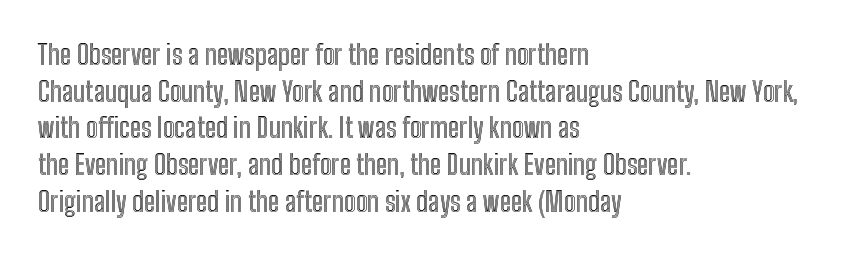
Q: Is the text italic (slanted)? A: No, it is upright.
Q: Is the text underlined? A: No.
Q: How is the paragraph aligned? A: Left-aligned.
Q: Is the spacing between letters normal or unusually wide? A: Normal.
Q: Is the spacing between lines tight, normal or loose? A: Normal.
